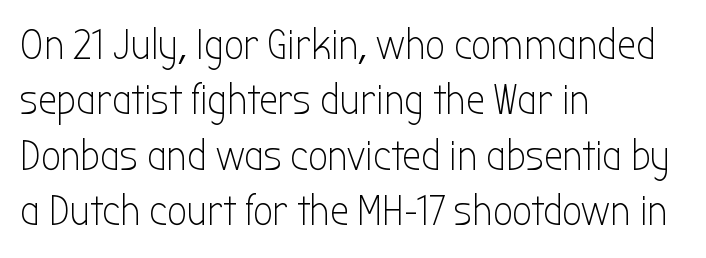
{"serif": "no", "italic": "no", "bold": "no", "weight": "light", "width": "condensed", "stroke_contrast": "low", "x_height": "medium", "monospaced": "no", "underline": "no", "align": "left", "line_spacing": "normal", "line_spacing_ratio": 1.29, "letter_spacing": "normal", "letter_spacing_em": 0.0, "glyph_px": 43}
